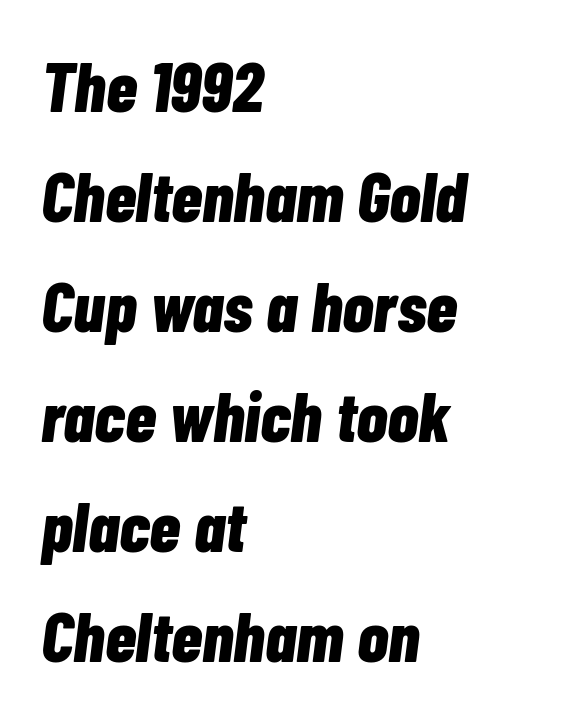
Compared with typical paragraphs, the rows here are spaced about the same. Strong, thick strokes mark this as bold type. The rendering uses natural spacing where letterforms have individual widths. The lines are quadded left. Compared with ordinary roman type, these characters are visibly tilted.
